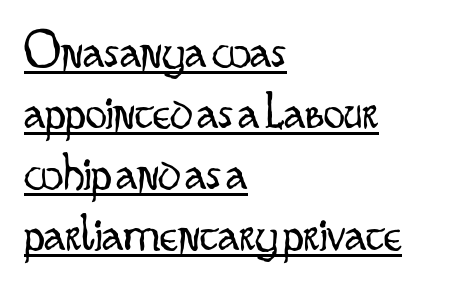
{"serif": "no", "italic": "no", "bold": "no", "weight": "light", "width": "condensed", "stroke_contrast": "low", "x_height": "small", "monospaced": "no", "underline": "yes", "align": "left", "line_spacing": "tight", "line_spacing_ratio": 1.15, "letter_spacing": "normal", "letter_spacing_em": 0.0, "glyph_px": 53}
